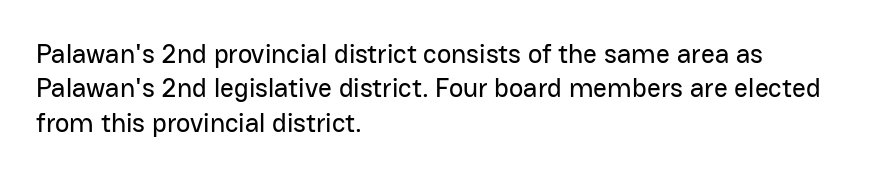
{"italic": "no", "underline": "no", "align": "left", "line_spacing": "normal", "line_spacing_ratio": 1.27, "letter_spacing": "normal", "letter_spacing_em": 0.0, "glyph_px": 27}
